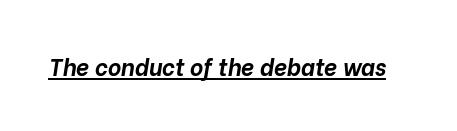
The image shows 23 px bold type, italic (leaning right); set normal letter spacing, underlined.
